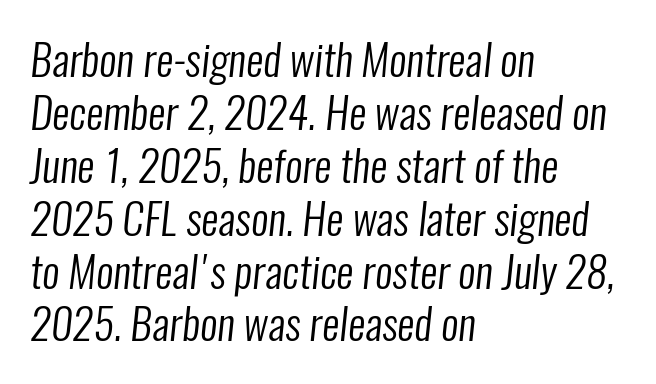
{"serif": "no", "bold": "no", "weight": "regular", "width": "condensed", "stroke_contrast": "low", "x_height": "medium", "monospaced": "no", "underline": "no", "align": "left", "line_spacing_ratio": 1.23, "letter_spacing": "normal", "letter_spacing_em": 0.0, "glyph_px": 43}
